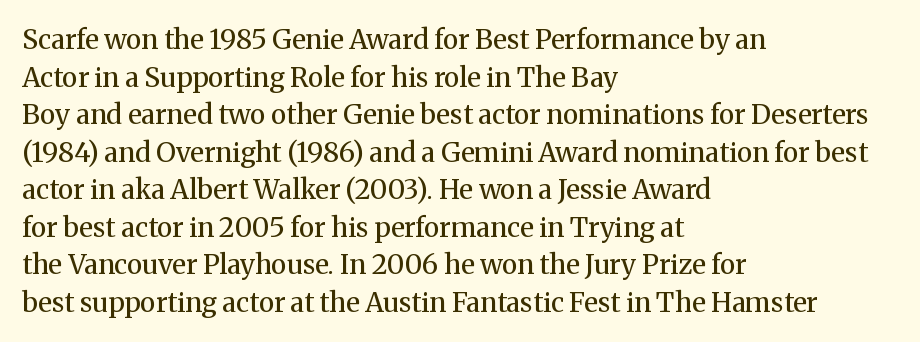
Notice how the stems are strictly vertical — no italics here. A bare baseline throughout the passage. Inter-character spacing is left at the font's built-in metrics. Vertical spacing — default. The ragged edge is on the right, which tells us the setting is flush left. The font sits on the lighter half of the weight spectrum, regular included.
